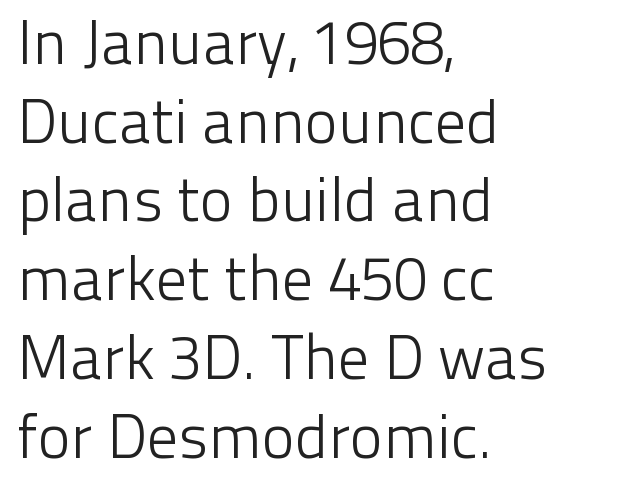
Q: Is the text bold? A: No.
Q: Is the text italic (slanted)? A: No, it is upright.
Q: Is the typeface a serif or a sans-serif typeface? A: Sans-serif.
Q: Is the text underlined? A: No.
Q: How is the paragraph aligned? A: Left-aligned.
Q: Is the spacing between letters normal or unusually wide? A: Normal.
Q: Is the spacing between lines tight, normal or loose? A: Normal.
Q: Width (condensed, normal, or wide)? A: Normal.
Q: Stroke contrast? A: Low.
Q: x-height? A: Medium.
Q: Monospaced? A: No.
